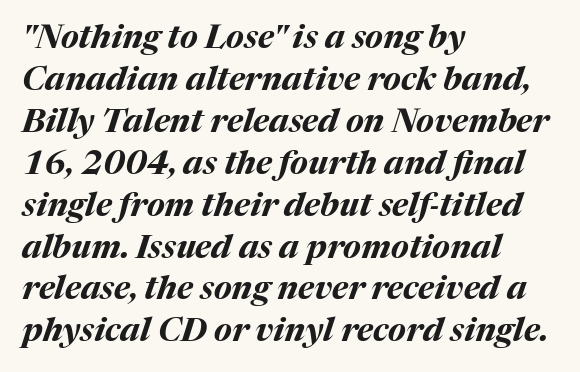
Notice how the passage keeps a crisp vertical edge on the left only. These lines were composed using italics. Compared with typical paragraphs, the rows here are spaced about the same. The glyphs are unaccompanied by any horizontal stroke below them. Compared with typical body copy, the letter spacing here is the same.
